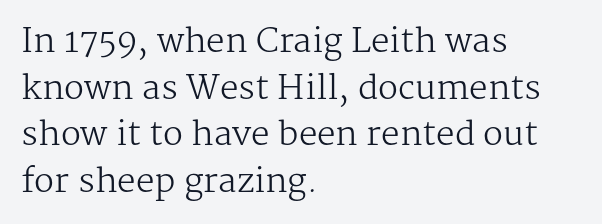
{"serif": "yes", "italic": "no", "bold": "no", "weight": "regular", "width": "normal", "stroke_contrast": "medium", "x_height": "medium", "monospaced": "no", "underline": "no", "align": "left", "line_spacing": "normal", "line_spacing_ratio": 1.41, "letter_spacing": "normal", "letter_spacing_em": 0.0, "glyph_px": 33}
